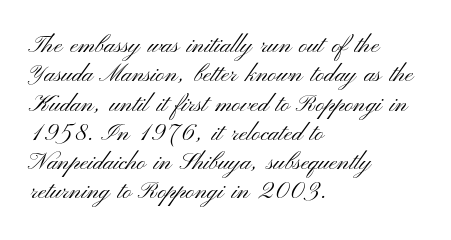
{"bold": "no", "underline": "no", "align": "left", "line_spacing_ratio": 1.22, "letter_spacing": "normal", "letter_spacing_em": 0.0, "glyph_px": 24}
